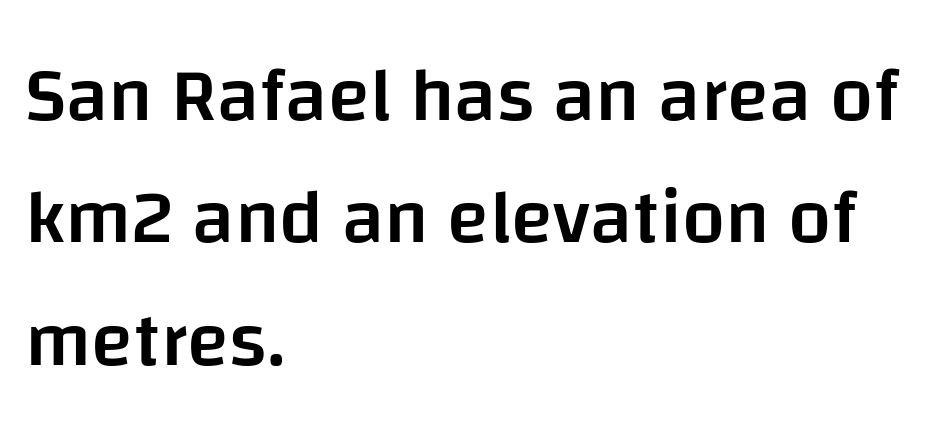
The specimen omits any rule beneath the text block's lines. The type is set solid horizontally, with unmodified tracking. Is this a fixed-width face? No — the glyphs have proportional, varying widths. Is there any slant? The stems are plumb. What weight is shown? A semibold, between regular and bold.
